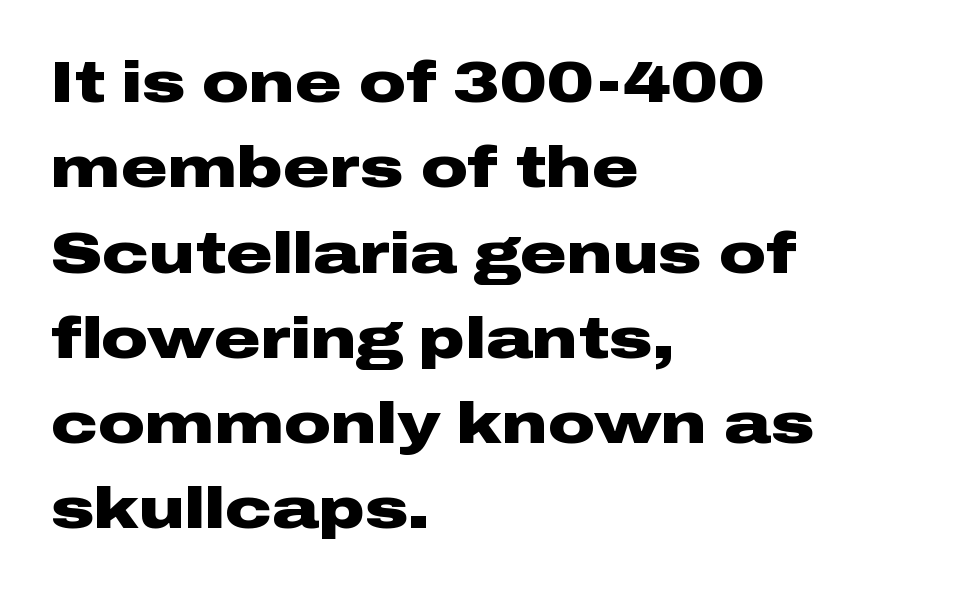
Designer's note — italics off, roman on. The horizontal fit of the characters is conventional and even. Letters rest on an invisible, unmarked baseline. Here the designer chose a conventional face with non-uniform glyph widths. I'd call this a sans setting — the letters go barefoot.
